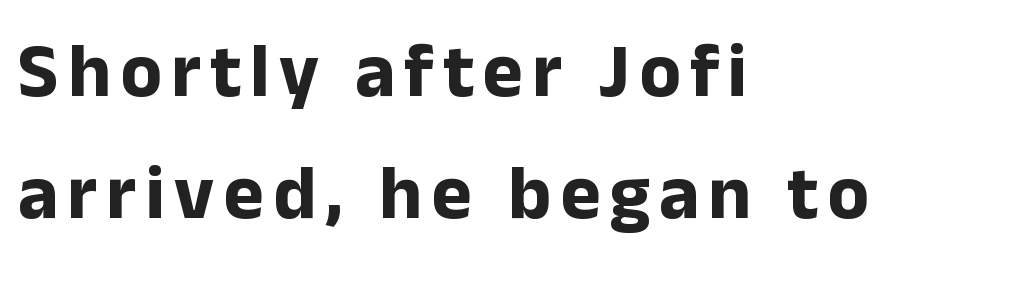
The image shows 76 px bold sans-serif type, upright; set left-aligned, normal line spacing (1.61x), not underlined; low stroke contrast and a medium x-height.
